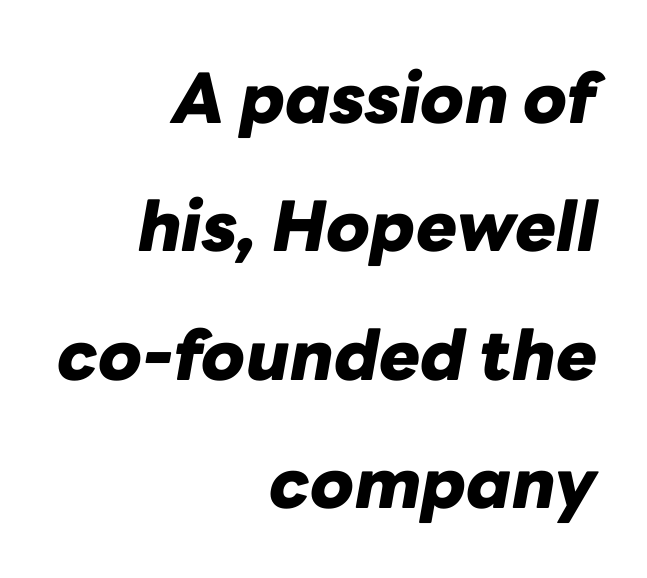
The image shows 69 px heavy type, italic (leaning right); set right-aligned, line spacing 1.86x, normal letter spacing, not underlined; low stroke contrast and a medium x-height.
